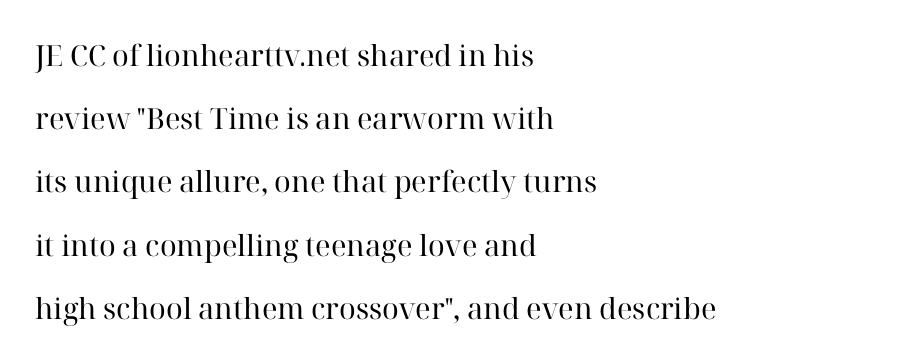
Q: Is the text bold? A: No.
Q: Is the text italic (slanted)? A: No, it is upright.
Q: Is the typeface a serif or a sans-serif typeface? A: Serif.
Q: Is the text underlined? A: No.
Q: How is the paragraph aligned? A: Left-aligned.
Q: Is the spacing between letters normal or unusually wide? A: Normal.
Q: Is the spacing between lines tight, normal or loose? A: Loose.
Q: Width (condensed, normal, or wide)? A: Normal.
Q: Stroke contrast? A: High.
Q: x-height? A: Medium.
Q: Monospaced? A: No.
